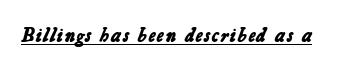
Q: Is the text bold? A: Yes.
Q: Is the text underlined? A: Yes.
Q: Is the spacing between letters normal or unusually wide? A: Normal.
